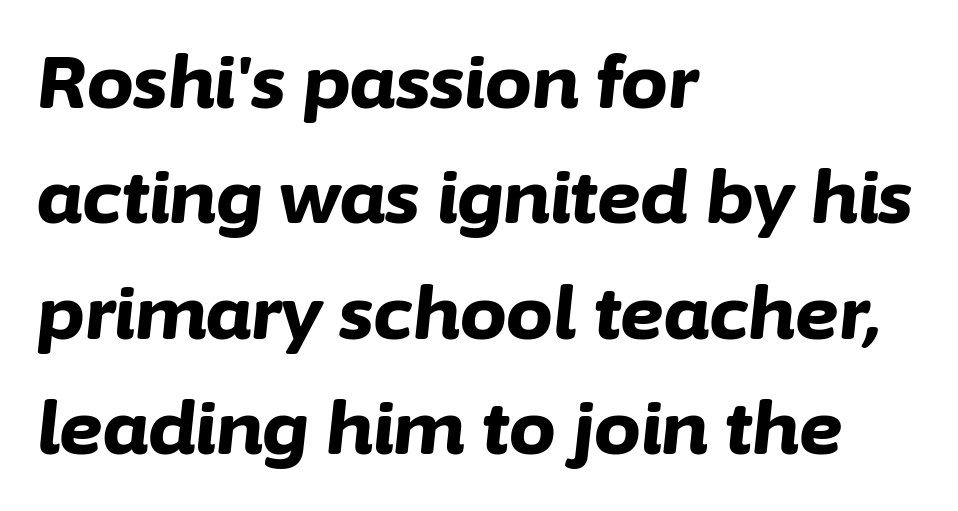
The image shows 74 px bold type, italic (leaning right); set left-aligned, normal line spacing (1.56x), normal letter spacing, not underlined; low stroke contrast and a medium x-height.
